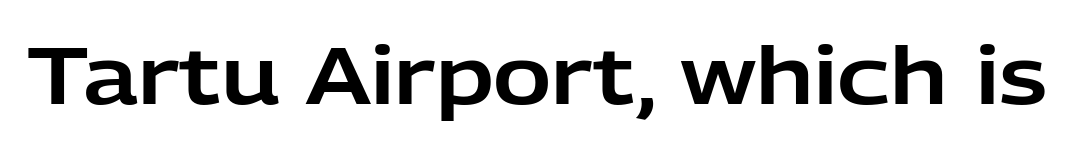
The image shows 79 px sans-serif type, upright; set normal letter spacing, not underlined; low stroke contrast and a medium x-height.
